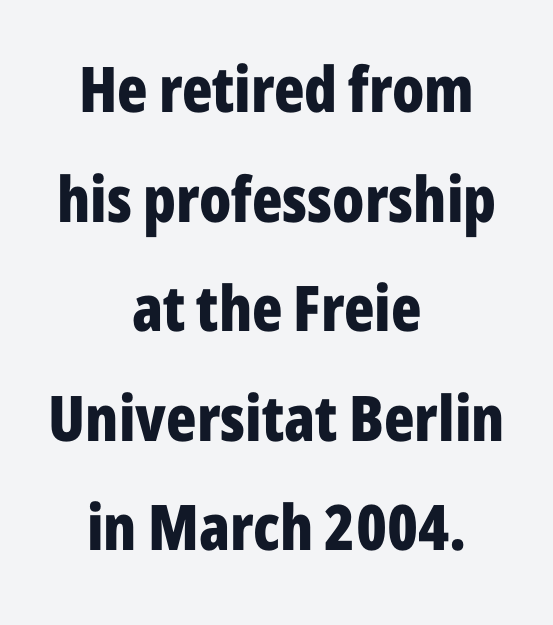
{"serif": "no", "italic": "no", "bold": "yes", "weight": "bold", "width": "condensed", "stroke_contrast": "low", "x_height": "medium", "monospaced": "no", "underline": "no", "align": "center", "line_spacing_ratio": 1.74, "letter_spacing": "normal", "letter_spacing_em": 0.0, "glyph_px": 63}
